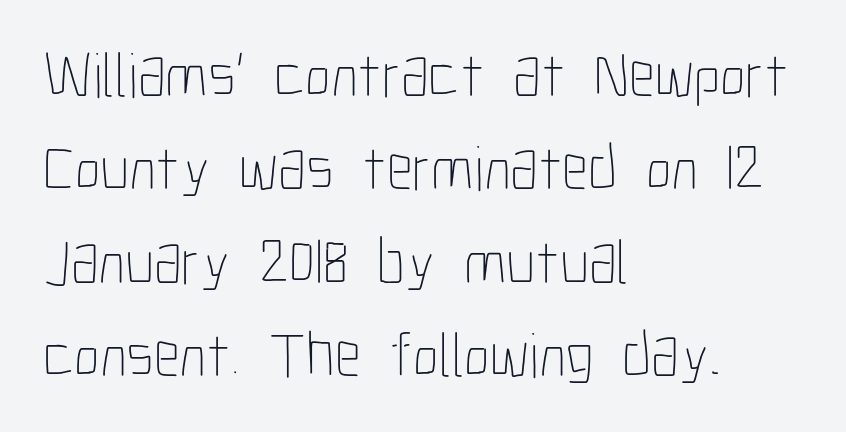
Notice how the stems are strictly vertical — no italics here. No extra ink here — the face is not bold. The area under the type is left untouched. Here the glyphs are tracked normally, forming tight word shapes.
